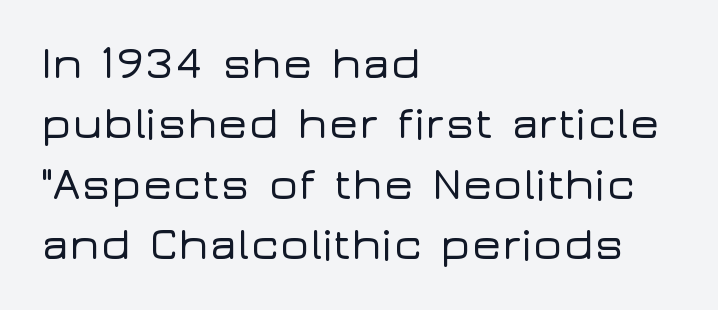
Q: Is the text italic (slanted)? A: No, it is upright.
Q: Is the typeface a serif or a sans-serif typeface? A: Sans-serif.
Q: Is the text underlined? A: No.
Q: How is the paragraph aligned? A: Left-aligned.
Q: Is the spacing between letters normal or unusually wide? A: Normal.
Q: Is the spacing between lines tight, normal or loose? A: Normal.
Q: Width (condensed, normal, or wide)? A: Wide.
Q: Stroke contrast? A: Low.
Q: x-height? A: Medium.
Q: Monospaced? A: No.
